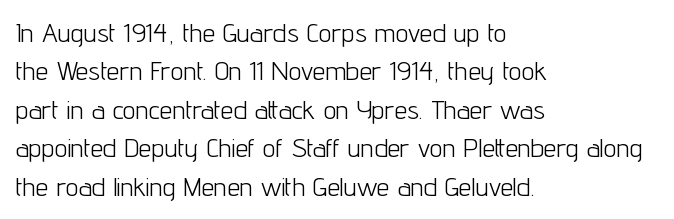
{"italic": "no", "bold": "no", "underline": "no", "align": "left", "line_spacing": "normal", "line_spacing_ratio": 1.48, "letter_spacing": "normal", "letter_spacing_em": 0.0, "glyph_px": 26}
